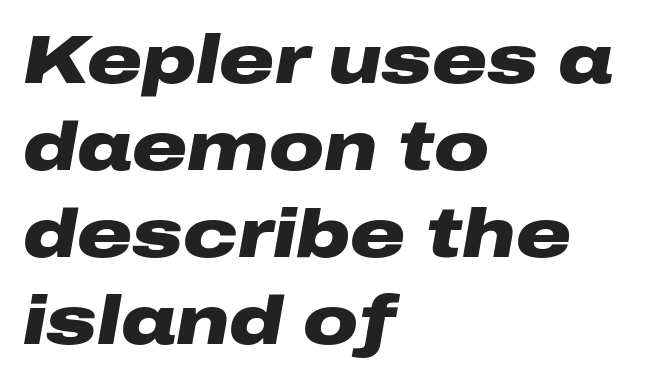
{"italic": "yes", "lean": "right", "slant_degrees": 10, "bold": "yes", "weight": "heavy", "width": "wide", "stroke_contrast": "low", "x_height": "medium", "monospaced": "no", "underline": "no", "align": "left", "line_spacing": "normal", "line_spacing_ratio": 1.28, "letter_spacing": "normal", "letter_spacing_em": 0.0, "glyph_px": 68}
